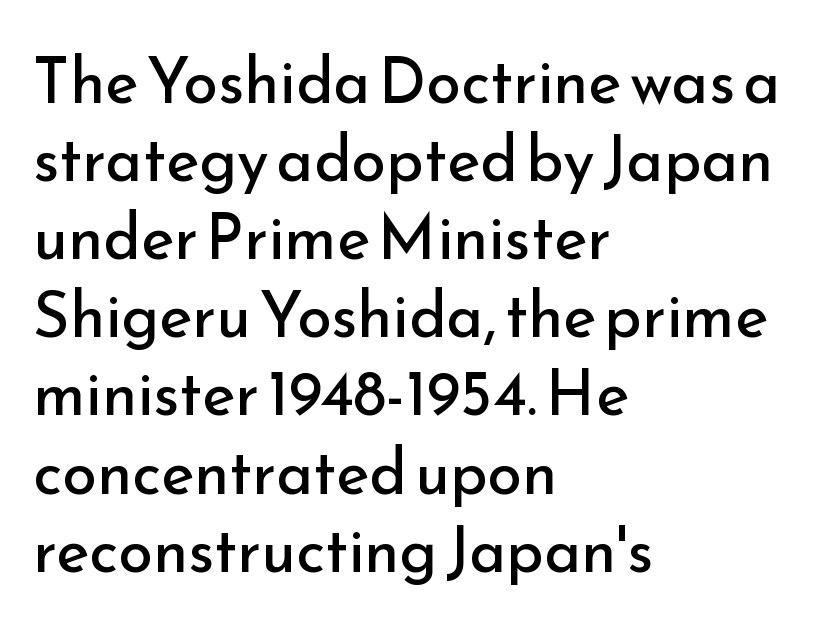
A quiet, ordinary-to-light weight characterises the typeface. In terms of posture, this sample is upright. Where is the straight margin? On the left. Just letters on the line, the space beneath them empty. Observe the absence of serifs on each vertical stroke in this sample.
